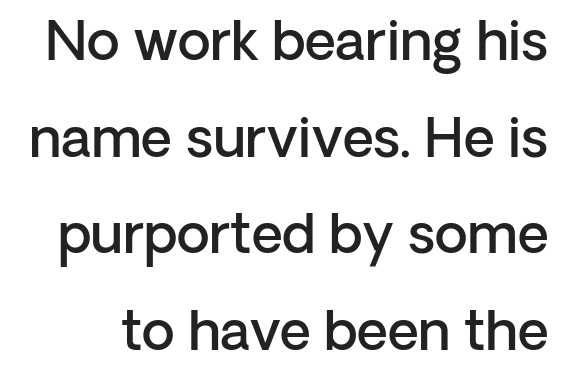
Strokes here are thickened, but only to semibold level. No feet cap the strokes, marking this as sans-serif type. Tall strokes in this sample are plumb rather than angled. The space beneath each line is pristine and unruled.
